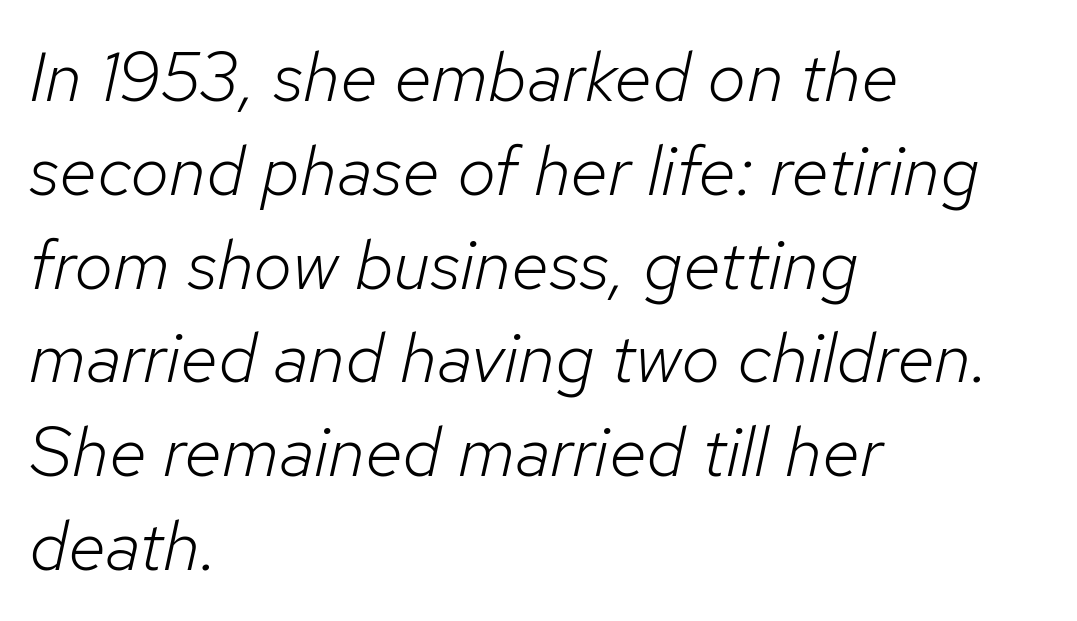
Q: Is the text bold? A: No.
Q: Is the text italic (slanted)? A: Yes, it leans right by about 12 degrees.
Q: Is the text underlined? A: No.
Q: How is the paragraph aligned? A: Left-aligned.
Q: Is the spacing between letters normal or unusually wide? A: Normal.
Q: Is the spacing between lines tight, normal or loose? A: Normal.
Q: Width (condensed, normal, or wide)? A: Normal.
Q: Stroke contrast? A: Low.
Q: x-height? A: Medium.
Q: Monospaced? A: No.
